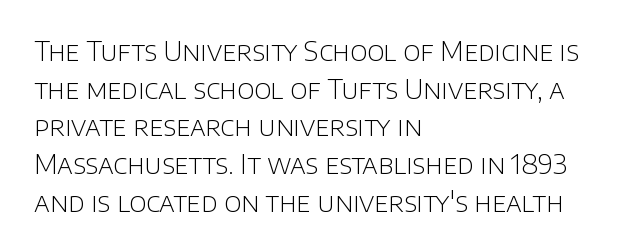
Q: Is the text bold? A: No.
Q: Is the text italic (slanted)? A: No, it is upright.
Q: Is the text underlined? A: No.
Q: How is the paragraph aligned? A: Left-aligned.
Q: Is the spacing between letters normal or unusually wide? A: Normal.
Q: Is the spacing between lines tight, normal or loose? A: Normal.
